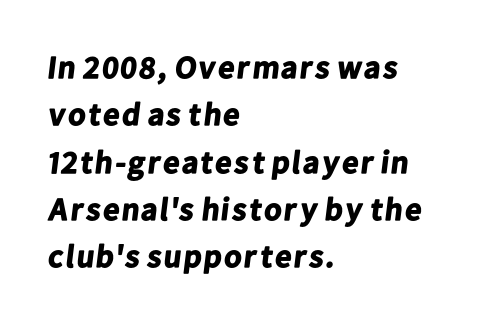
Q: Is the text bold? A: Yes.
Q: Is the typeface a serif or a sans-serif typeface? A: Sans-serif.
Q: Is the text underlined? A: No.
Q: How is the paragraph aligned? A: Left-aligned.
Q: Is the spacing between letters normal or unusually wide? A: Normal.
Q: Is the spacing between lines tight, normal or loose? A: Normal.
Q: Width (condensed, normal, or wide)? A: Normal.
Q: Stroke contrast? A: Low.
Q: x-height? A: Medium.
Q: Monospaced? A: No.
